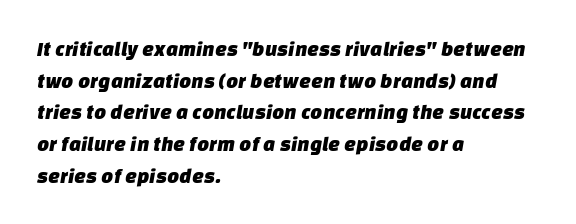
The image shows 21 px text type; set left-aligned, normal line spacing (1.51x), normal letter spacing, not underlined.
